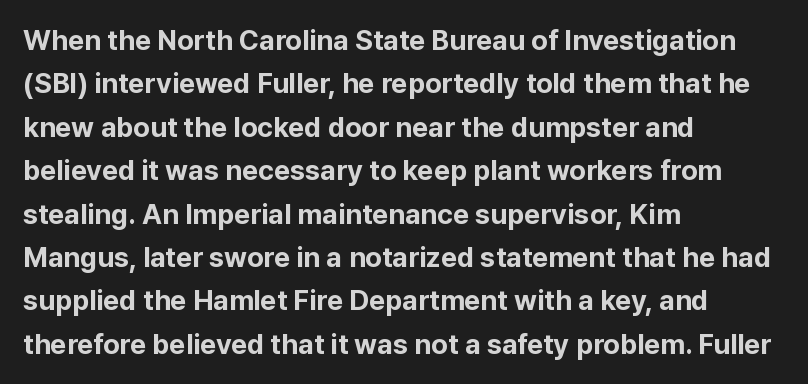
Q: Is the text bold? A: Yes.
Q: Is the text italic (slanted)? A: No, it is upright.
Q: Is the typeface a serif or a sans-serif typeface? A: Sans-serif.
Q: Is the text underlined? A: No.
Q: How is the paragraph aligned? A: Left-aligned.
Q: Is the spacing between letters normal or unusually wide? A: Normal.
Q: Is the spacing between lines tight, normal or loose? A: Normal.
Q: Width (condensed, normal, or wide)? A: Normal.
Q: Stroke contrast? A: Low.
Q: x-height? A: Medium.
Q: Monospaced? A: No.
